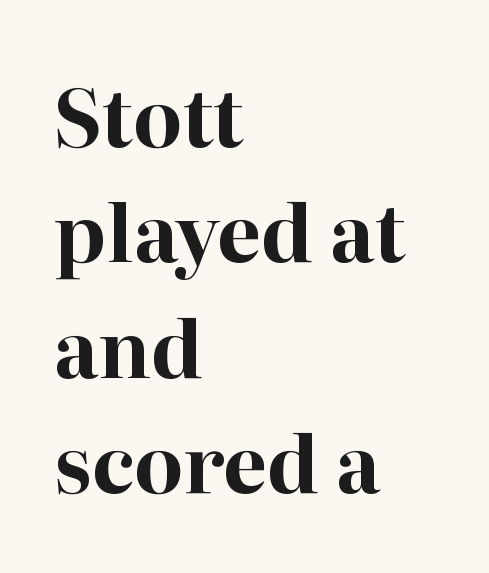
Every stem runs plumb, perpendicular to the baseline. Left-aligned paragraph, ragged on the right. Note the varied advance widths — an 'i' is clearly narrower than an 'm'. Regarding serifs, this sample has them.
